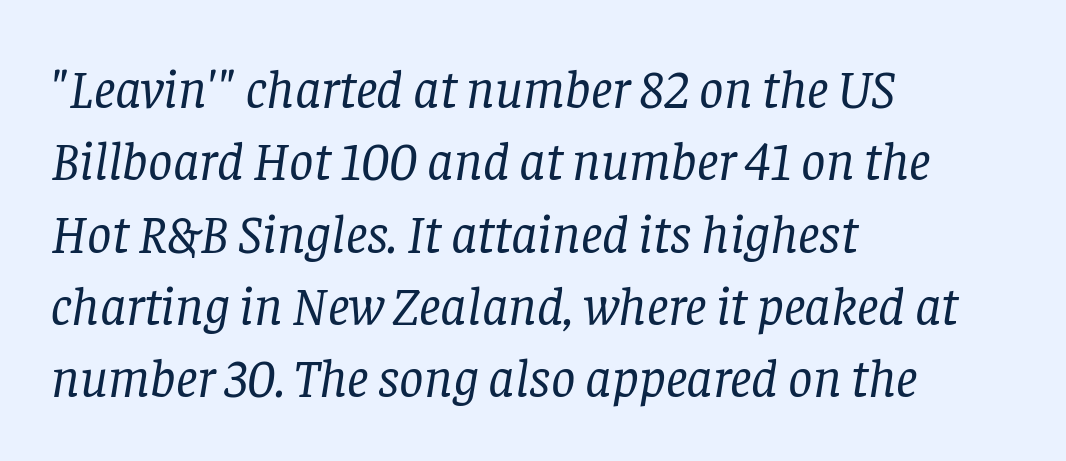
Descender tails drop into unmarked territory. Is the type slanted? Yes — the strokes lean at a clear angle. Character widths vary here, with narrow letters taking less room than wide ones. Baseline-to-baseline distance is the conventional proportion of letter height. This sample is left-justified, so line endings fall wherever the words run out. The letters carry serifs — small finishing strokes at the ends of their stems.
